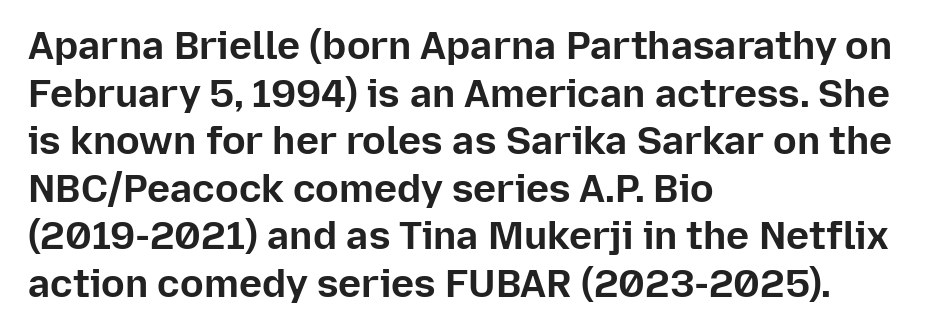
The image shows 39 px bold sans-serif type, upright; set left-aligned, line spacing 1.22x, normal letter spacing, not underlined; low stroke contrast and a medium x-height.
